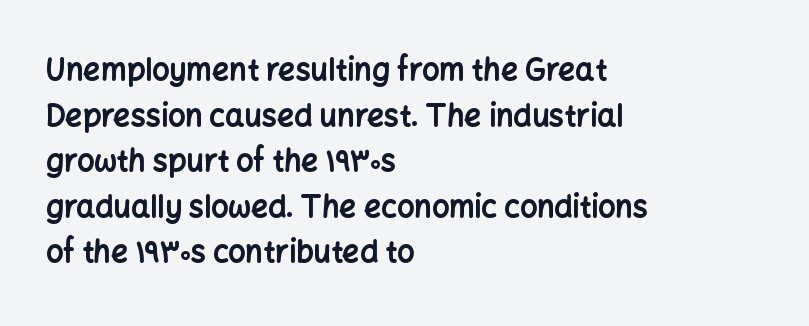
Each word holds together tightly as a unit, with standard inter-letter gaps. If you measured baseline to baseline, you'd find a middling distance. Visually the block forms a straight wall on the left and a jagged coastline on the right. Caption: bold face, heavy strokes. Do the characters align in a grid? No, the font is proportional.
